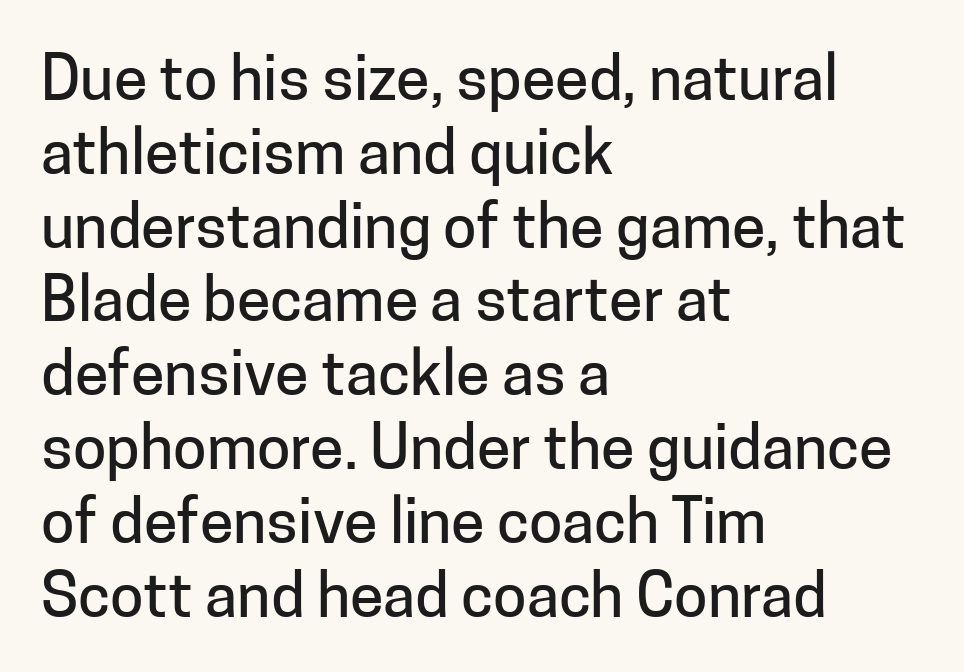
The image shows 61 px sans-serif type, upright; set left-aligned, line spacing 1.21x, normal letter spacing, not underlined; low stroke contrast and a medium x-height.
